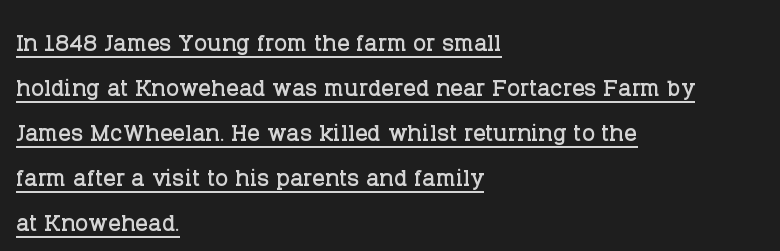
The image shows 31 px serif type, upright; set left-aligned, normal line spacing (1.45x), normal letter spacing, underlined; low stroke contrast and a large x-height.
